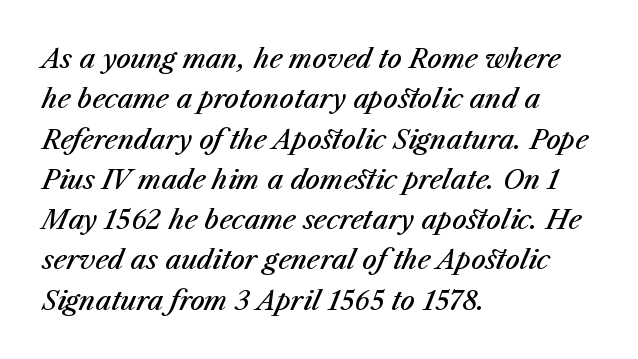
{"italic": "yes", "lean": "right", "slant_degrees": 23, "bold": "semi", "underline": "no", "align": "left", "line_spacing": "normal", "line_spacing_ratio": 1.55, "letter_spacing": "normal", "letter_spacing_em": 0.0, "glyph_px": 26}
